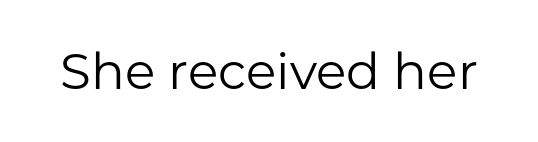
Regarding serifs, this sample does without them. Varying glyph widths throughout — classic text-font behaviour. Vertical stems look standard width or narrower in stroke. This rendering leaves character spacing at its baseline value. This is roman type, the default non-slanted kind.
